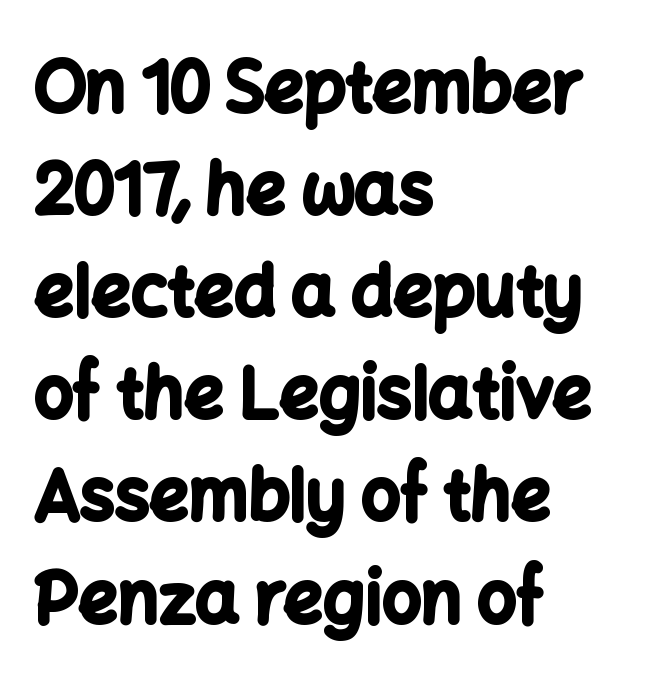
Q: Is the text bold? A: Yes.
Q: Is the text italic (slanted)? A: No, it is upright.
Q: Is the typeface a serif or a sans-serif typeface? A: Sans-serif.
Q: Is the text underlined? A: No.
Q: How is the paragraph aligned? A: Left-aligned.
Q: Is the spacing between letters normal or unusually wide? A: Normal.
Q: Is the spacing between lines tight, normal or loose? A: Normal.
Q: Width (condensed, normal, or wide)? A: Normal.
Q: Stroke contrast? A: Low.
Q: x-height? A: Medium.
Q: Monospaced? A: No.
